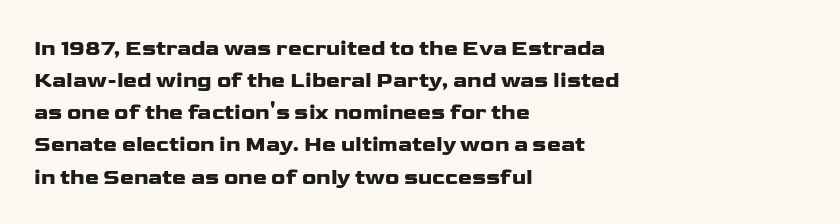
Layout note: lines flush left. The string is rendered with underlining switched off. The line texture is even and compact thanks to regular tracking. A roman cut, with each character standing at attention. The space between consecutive lines is moderate.
